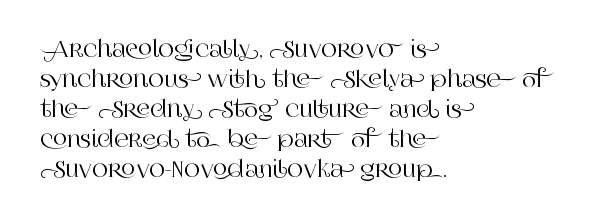
{"italic": "no", "underline": "no", "align": "left", "line_spacing": "normal", "line_spacing_ratio": 1.36, "letter_spacing": "normal", "letter_spacing_em": 0.0, "glyph_px": 22}
